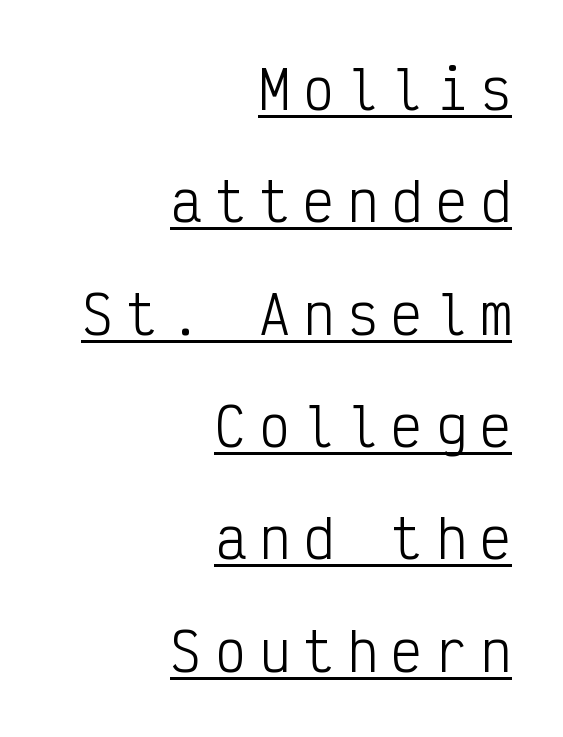
{"serif": "no", "italic": "no", "bold": "no", "weight": "light", "width": "condensed", "stroke_contrast": "low", "x_height": "medium", "monospaced": "yes", "underline": "yes", "align": "right", "line_spacing": "loose", "line_spacing_ratio": 2.16, "letter_spacing": "wide", "letter_spacing_em": 0.25, "glyph_px": 52}
